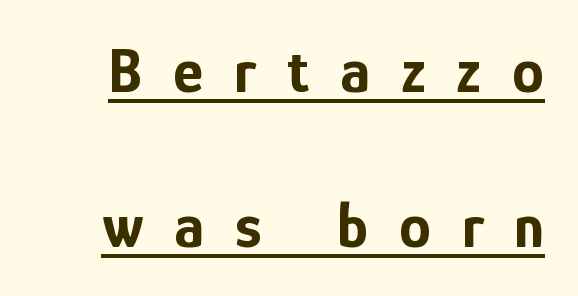
The image shows 64 px bold, condensed sans-serif type, upright; set loose line spacing (2.42x), unusually wide letter spacing (+0.48 em), underlined; low stroke contrast and a medium x-height.
